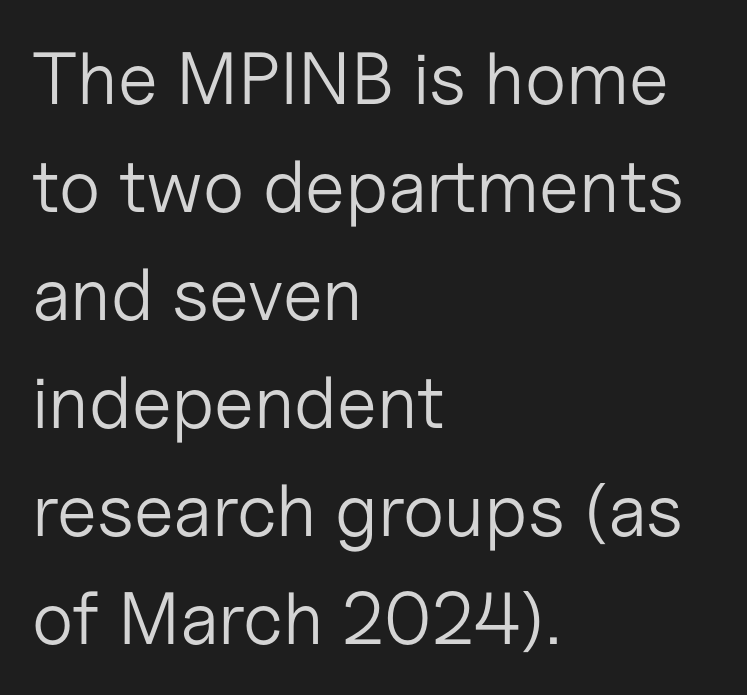
Q: Is the text bold? A: No.
Q: Is the text italic (slanted)? A: No, it is upright.
Q: Is the typeface a serif or a sans-serif typeface? A: Sans-serif.
Q: Is the text underlined? A: No.
Q: How is the paragraph aligned? A: Left-aligned.
Q: Is the spacing between letters normal or unusually wide? A: Normal.
Q: Is the spacing between lines tight, normal or loose? A: Normal.
Q: Width (condensed, normal, or wide)? A: Normal.
Q: Stroke contrast? A: Low.
Q: x-height? A: Medium.
Q: Monospaced? A: No.
